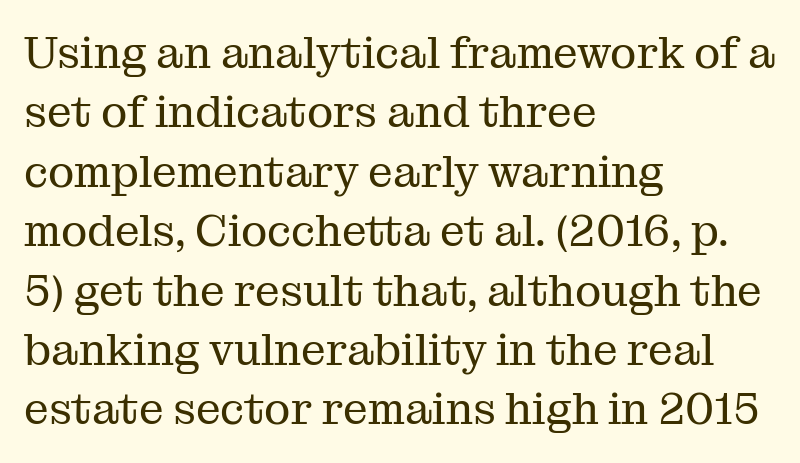
The image shows 44 px regular-weight serif type, upright; set left-aligned, normal line spacing (1.35x), normal letter spacing, not underlined; medium stroke contrast and a medium x-height.
